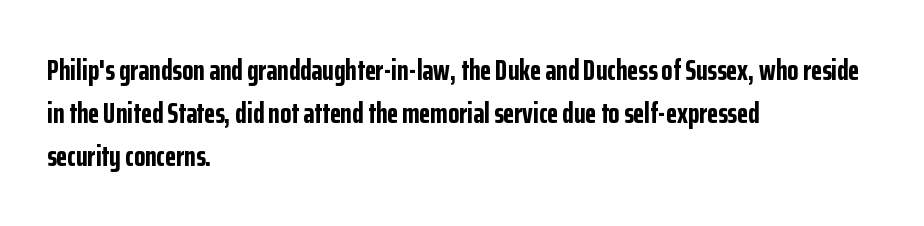
Q: Is the text bold? A: Yes.
Q: Is the text italic (slanted)? A: No, it is upright.
Q: Is the typeface a serif or a sans-serif typeface? A: Sans-serif.
Q: Is the text underlined? A: No.
Q: How is the paragraph aligned? A: Left-aligned.
Q: Is the spacing between letters normal or unusually wide? A: Normal.
Q: Is the spacing between lines tight, normal or loose? A: Normal.
Q: Width (condensed, normal, or wide)? A: Condensed.
Q: Stroke contrast? A: Low.
Q: x-height? A: Medium.
Q: Monospaced? A: No.
